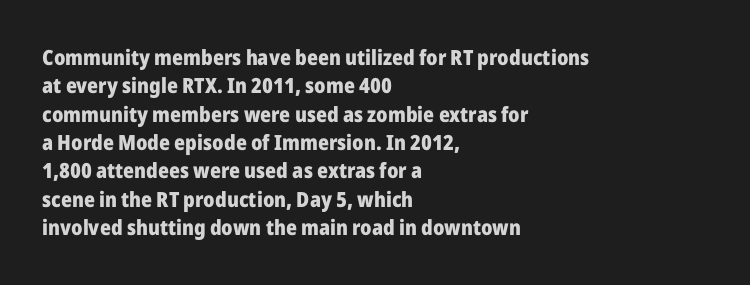
{"italic": "no", "bold": "yes", "underline": "no", "align": "left", "line_spacing": "normal", "line_spacing_ratio": 1.35, "letter_spacing": "normal", "letter_spacing_em": 0.0, "glyph_px": 21}
